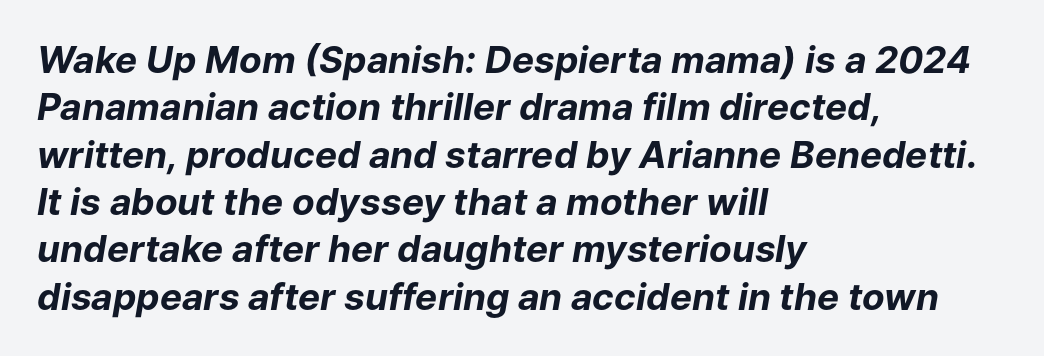
The image shows 37 px bold type, italic (leaning right); set left-aligned, normal line spacing (1.28x), normal letter spacing, not underlined; low stroke contrast and a medium x-height.
